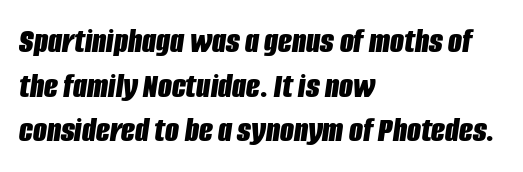
Observe the ordinary spacing: letters are neighbours, not strangers. There's an unmistakable incline to the writing here. The passage is arranged the way most books set body copy — flush left. Students, this is bold: see how much ink each stroke carries. Think of a printed novel: that variable character pitch is what you see here.
